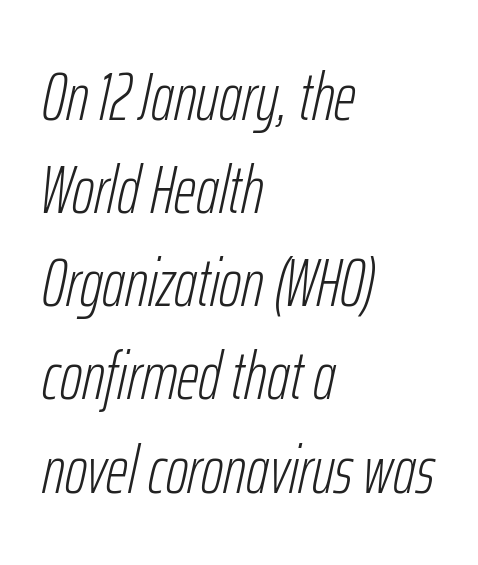
The image shows 68 px light, condensed type, italic (leaning right); set left-aligned, normal line spacing (1.37x), normal letter spacing, not underlined; low stroke contrast and a medium x-height.
